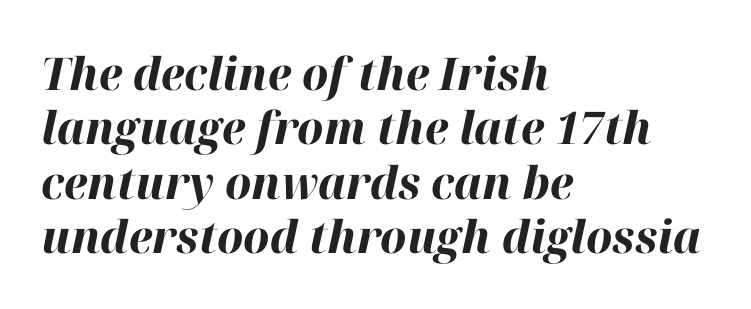
{"italic": "yes", "lean": "right", "slant_degrees": 12, "bold": "yes", "weight": "bold", "width": "normal", "stroke_contrast": "high", "x_height": "medium", "monospaced": "no", "underline": "no", "align": "left", "line_spacing_ratio": 1.21, "letter_spacing": "normal", "letter_spacing_em": 0.0, "glyph_px": 45}
